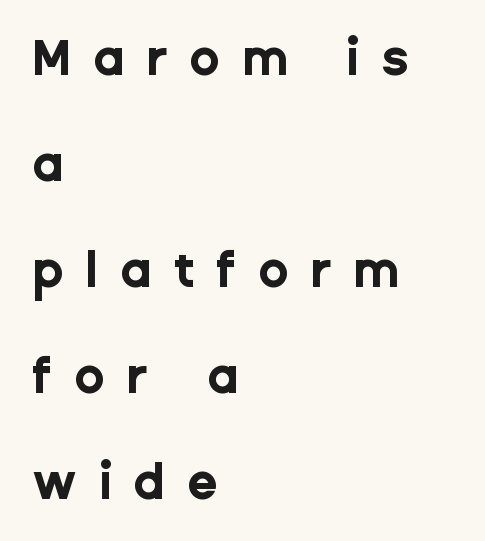
{"serif": "no", "italic": "no", "bold": "yes", "weight": "bold", "width": "normal", "stroke_contrast": "low", "x_height": "medium", "monospaced": "no", "underline": "no", "align": "left", "line_spacing": "loose", "line_spacing_ratio": 2.12, "letter_spacing": "wide", "letter_spacing_em": 0.43, "glyph_px": 50}
